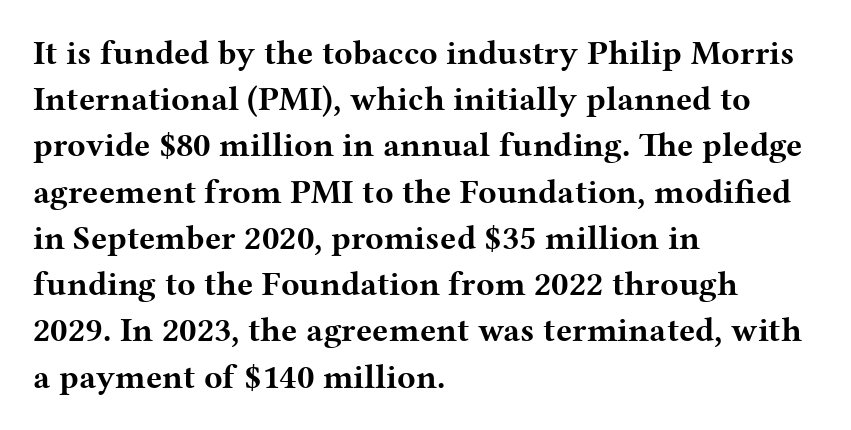
{"serif": "yes", "italic": "no", "bold": "yes", "weight": "bold", "width": "wide", "stroke_contrast": "medium", "x_height": "medium", "monospaced": "no", "underline": "no", "align": "left", "line_spacing": "normal", "line_spacing_ratio": 1.36, "letter_spacing": "normal", "letter_spacing_em": 0.0, "glyph_px": 34}
